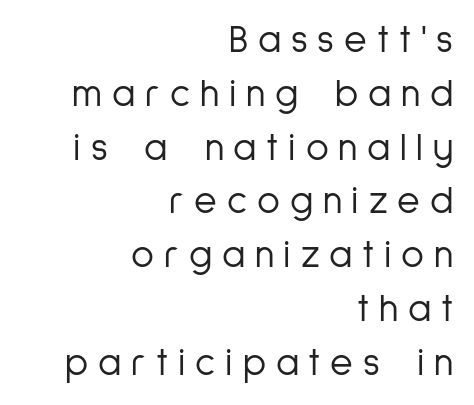
It's the straight-up-and-down kind of type. Here the designer chose a conventional face with non-uniform glyph widths. Leading matches the norm, producing a regular column. Underlining? Definitely not there. The letterforms stand isolated, each surrounded by extra space. I'd call this a sans setting — the letters go barefoot.
